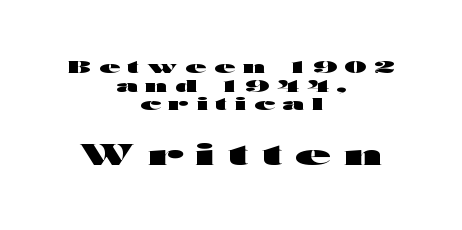
Q: Is the text bold? A: Yes.
Q: Is the text italic (slanted)? A: No, it is upright.
Q: Is the typeface a serif or a sans-serif typeface? A: Sans-serif.
Q: Is the text underlined? A: No.
Q: How is the paragraph aligned? A: Centered.
Q: Is the spacing between letters normal or unusually wide? A: Unusually wide.
Q: Is the spacing between lines tight, normal or loose? A: Tight.
Q: Which block of text is set in a larger size, the first (top) or the second (bottom)? A: The second (bottom) one.
Q: Width (condensed, normal, or wide)? A: Wide.
Q: Stroke contrast? A: High.
Q: x-height? A: Medium.
Q: Monospaced? A: No.
